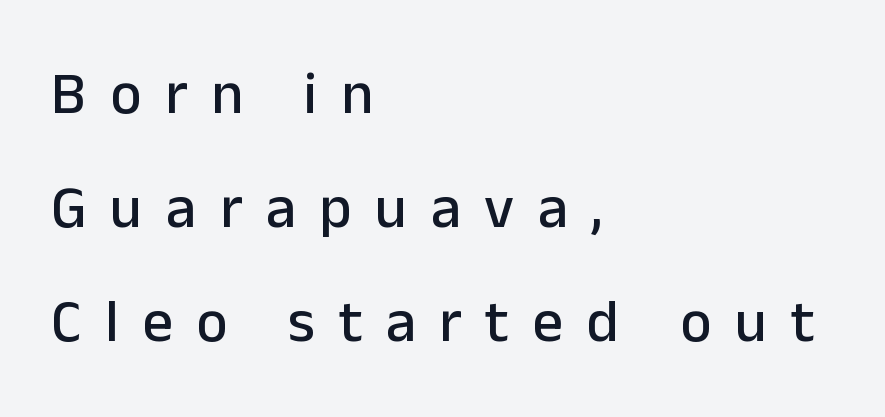
Q: Is the text italic (slanted)? A: No, it is upright.
Q: Is the typeface a serif or a sans-serif typeface? A: Sans-serif.
Q: Is the text underlined? A: No.
Q: How is the paragraph aligned? A: Left-aligned.
Q: Is the spacing between letters normal or unusually wide? A: Unusually wide.
Q: Is the spacing between lines tight, normal or loose? A: Loose.
Q: Width (condensed, normal, or wide)? A: Normal.
Q: Stroke contrast? A: Low.
Q: x-height? A: Medium.
Q: Monospaced? A: No.
